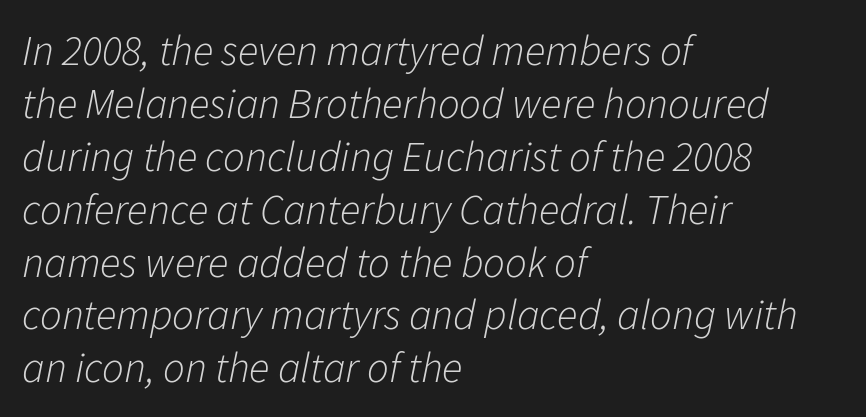
{"italic": "yes", "lean": "right", "slant_degrees": 11, "bold": "no", "weight": "light", "width": "normal", "stroke_contrast": "low", "x_height": "medium", "monospaced": "no", "underline": "no", "align": "left", "line_spacing_ratio": 1.23, "letter_spacing": "normal", "letter_spacing_em": 0.0, "glyph_px": 43}
